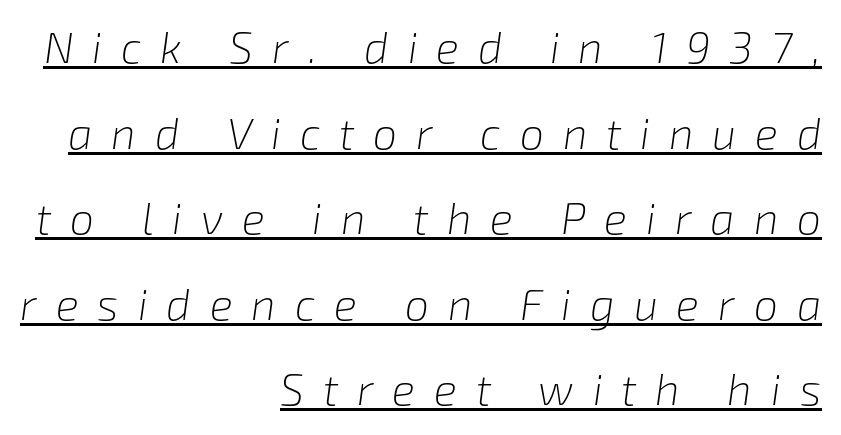
These lines are rendered in a variable-pitch font. On a weight scale, this lands at 450 or below. Students, observe the line beneath the letters — that is underlining. When letters slant like this, we call the style italic.
